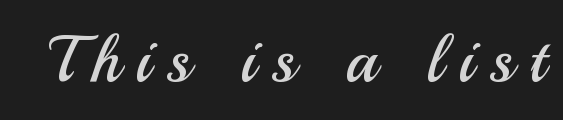
{"serif": "no", "bold": "no", "weight": "regular", "width": "normal", "stroke_contrast": "medium", "x_height": "small", "monospaced": "no", "underline": "no", "letter_spacing": "wide", "letter_spacing_em": 0.24, "glyph_px": 65}
